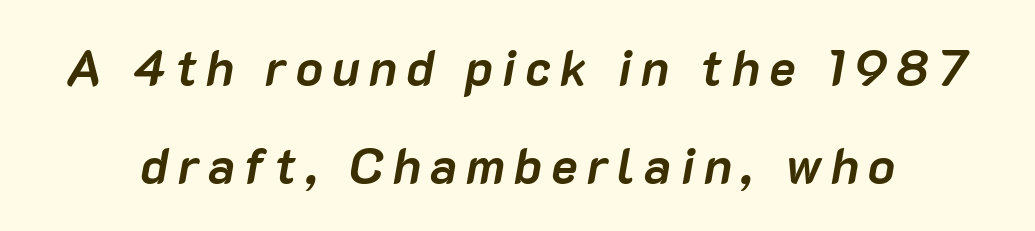
The image shows 50 px semibold type, italic (leaning right); set loose line spacing (1.97x), not underlined; low stroke contrast and a medium x-height.
